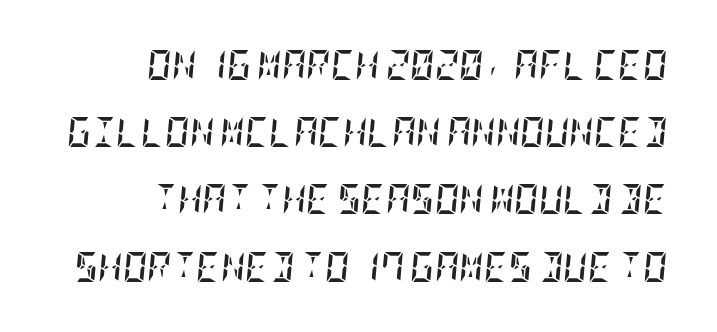
The image shows 30 px semibold, condensed type, italic (leaning right); set right-aligned, loose line spacing (2.24x), normal letter spacing, not underlined; low stroke contrast and a large x-height.
